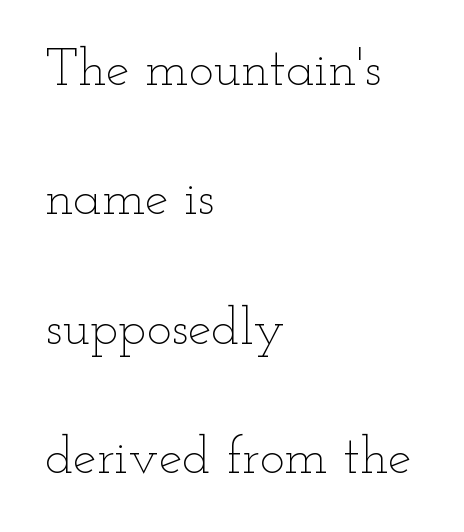
Decoration check: the copy has no underline. Leading is clearly above the norm, producing a sparse column. When letters stand straight like this, we call the style roman or upright. Caption: multi-line text, flush left, ragged right. These lines are rendered in a variable-pitch font.
